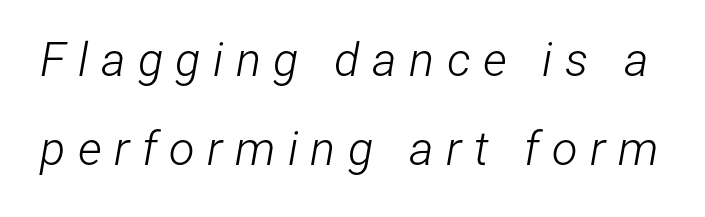
Q: Is the text bold? A: No.
Q: Is the text italic (slanted)? A: Yes, it leans right by about 12 degrees.
Q: Is the text underlined? A: No.
Q: Is the spacing between letters normal or unusually wide? A: Unusually wide.
Q: Width (condensed, normal, or wide)? A: Condensed.
Q: Stroke contrast? A: Low.
Q: x-height? A: Medium.
Q: Monospaced? A: No.
